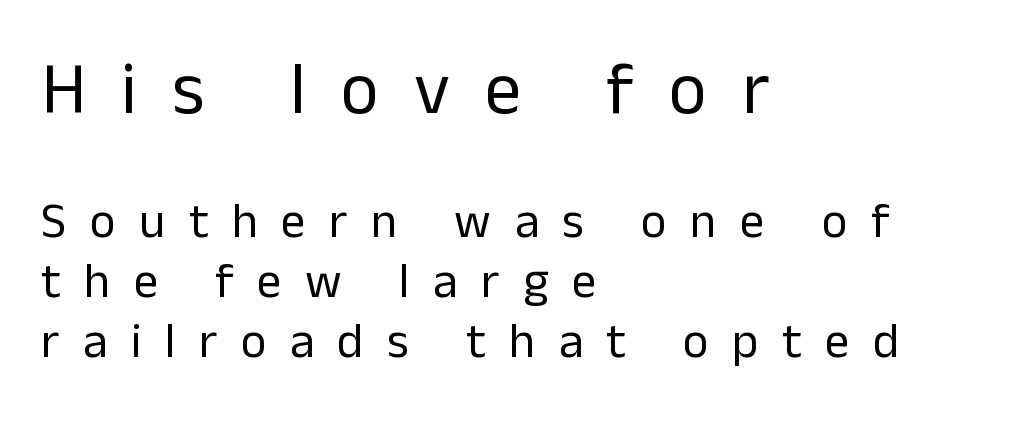
{"serif": "no", "italic": "no", "bold": "no", "weight": "regular", "width": "normal", "stroke_contrast": "low", "x_height": "medium", "monospaced": "no", "underline": "no", "align": "left", "line_spacing_ratio": 1.22, "letter_spacing": "wide", "letter_spacing_em": 0.48, "larger_block": "first", "size_ratio": 1.49, "glyph_px": 73}
